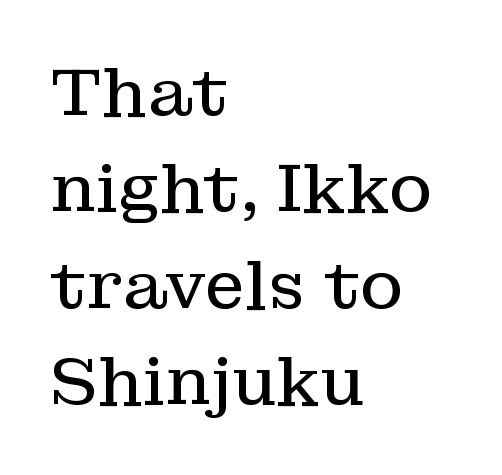
{"serif": "yes", "italic": "no", "bold": "no", "weight": "regular", "width": "normal", "stroke_contrast": "low", "x_height": "medium", "monospaced": "no", "underline": "no", "align": "left", "line_spacing": "normal", "line_spacing_ratio": 1.46, "letter_spacing": "normal", "letter_spacing_em": 0.0, "glyph_px": 66}
